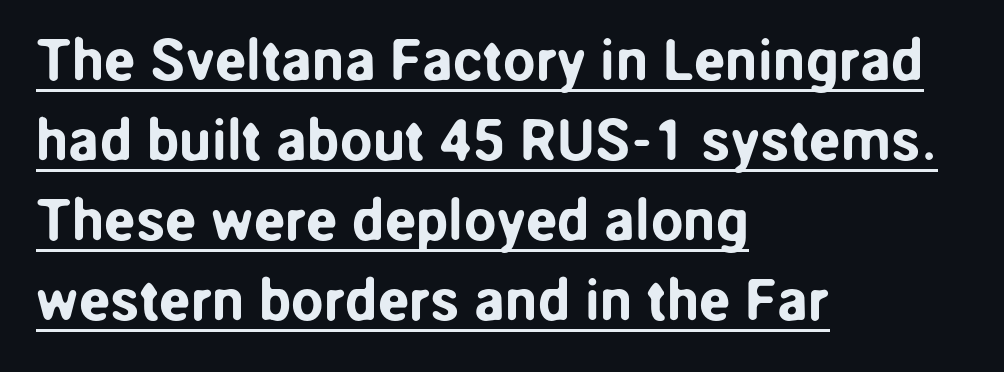
Q: Is the text italic (slanted)? A: No, it is upright.
Q: Is the typeface a serif or a sans-serif typeface? A: Sans-serif.
Q: Is the text underlined? A: Yes.
Q: How is the paragraph aligned? A: Left-aligned.
Q: Is the spacing between letters normal or unusually wide? A: Normal.
Q: Is the spacing between lines tight, normal or loose? A: Normal.
Q: Width (condensed, normal, or wide)? A: Normal.
Q: Stroke contrast? A: Low.
Q: x-height? A: Medium.
Q: Monospaced? A: No.
